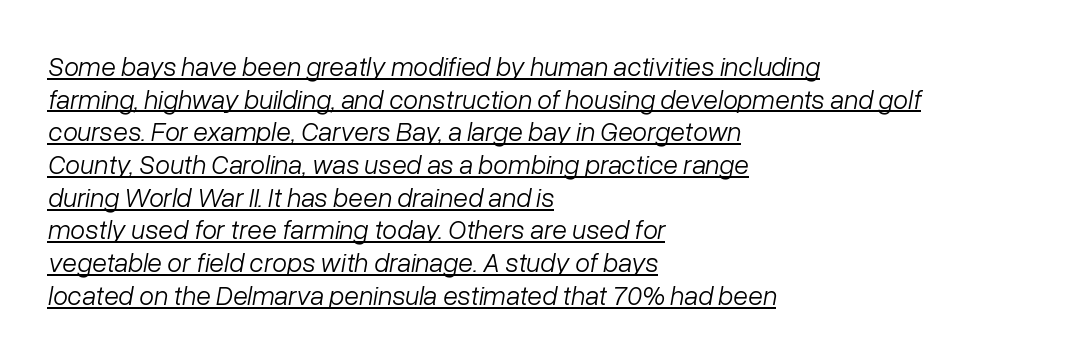
This is oblique type, the kind used for emphasis or titles. The rendering anchors every line to the left-hand side. Spacing between characters is what you'd get straight out of the box. Is there an underline? Yes — a line sits under the letters.
